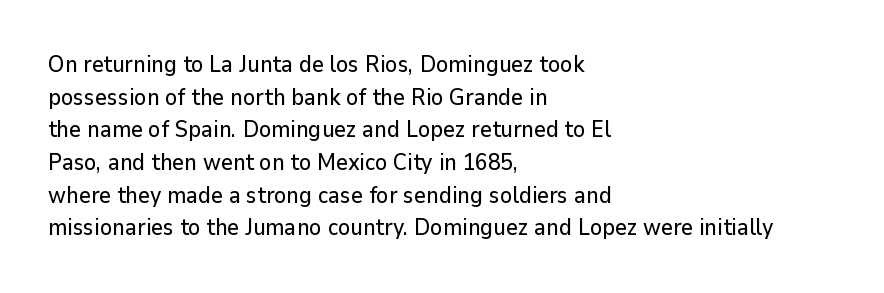
The image shows 23 px text type, upright; set left-aligned, normal line spacing (1.42x), normal letter spacing, not underlined.
